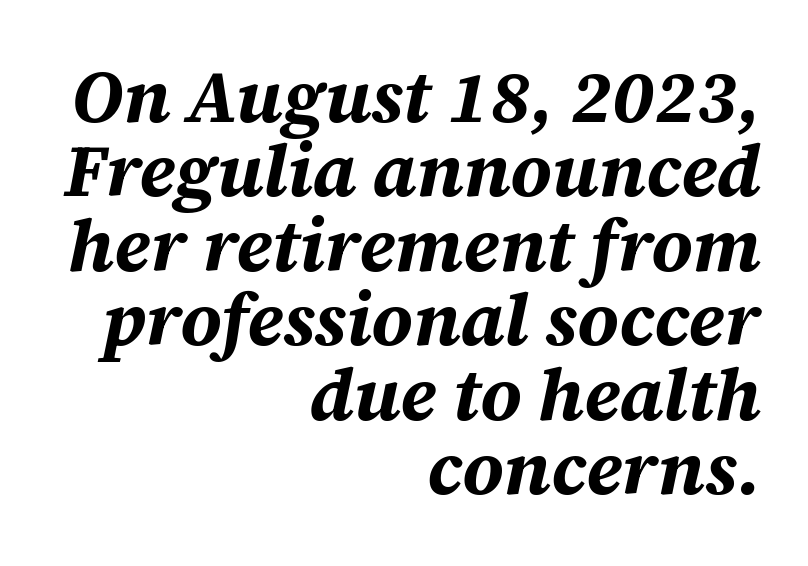
Teacher's note: observe the even right margin — that is flush-right alignment. Quick note: interline space is minimal. Style check: oblique. A typesetter would call this proportional, since set widths differ per character.
